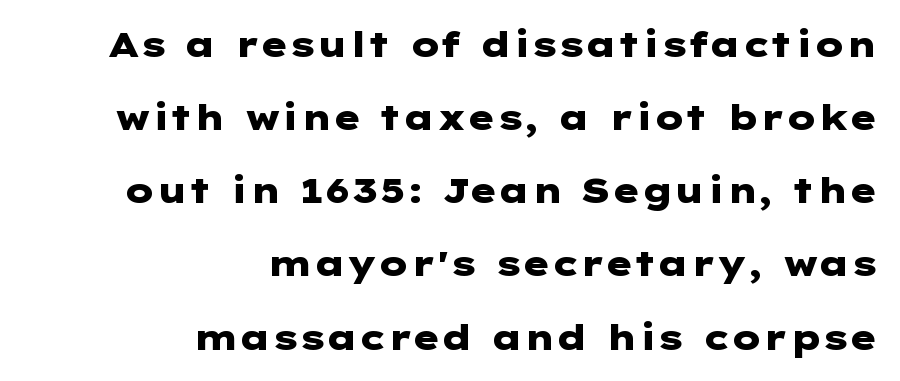
Nope, not italic — everything's standing straight. The lines are quadded right. In terms of letterform style, serifs are entirely absent. This block would shrink considerably if given ordinary leading; it's expanded now. The typesetting leans heavy: a genuine bold.
